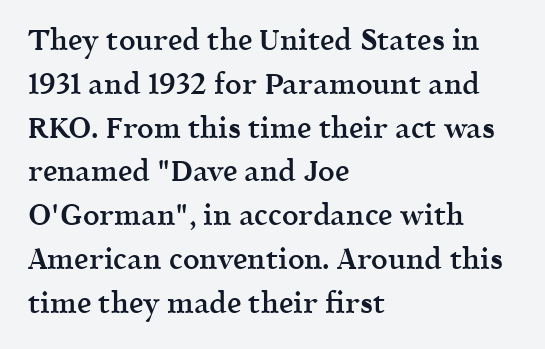
The image shows 29 px semibold serif type, upright; set left-aligned, normal line spacing (1.51x), normal letter spacing, not underlined; a medium x-height.
